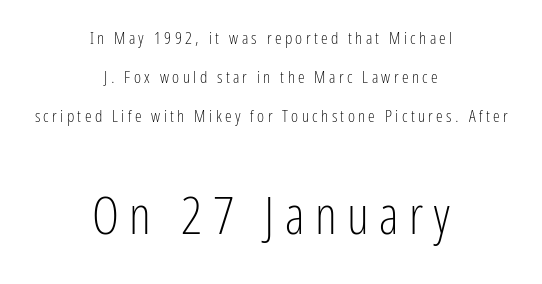
Q: Is the text bold? A: No.
Q: Is the text italic (slanted)? A: No, it is upright.
Q: Is the typeface a serif or a sans-serif typeface? A: Sans-serif.
Q: Is the text underlined? A: No.
Q: How is the paragraph aligned? A: Centered.
Q: Is the spacing between letters normal or unusually wide? A: Unusually wide.
Q: Is the spacing between lines tight, normal or loose? A: Loose.
Q: Which block of text is set in a larger size, the first (top) or the second (bottom)? A: The second (bottom) one.
Q: Width (condensed, normal, or wide)? A: Condensed.
Q: Stroke contrast? A: Low.
Q: x-height? A: Medium.
Q: Monospaced? A: No.
